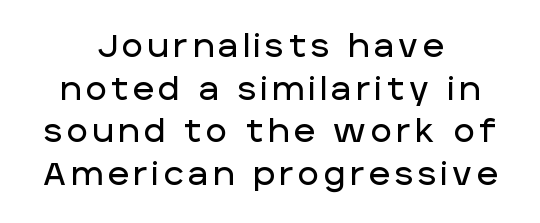
Q: Is the text italic (slanted)? A: No, it is upright.
Q: Is the typeface a serif or a sans-serif typeface? A: Sans-serif.
Q: Is the text underlined? A: No.
Q: How is the paragraph aligned? A: Centered.
Q: Is the spacing between lines tight, normal or loose? A: Normal.
Q: Width (condensed, normal, or wide)? A: Normal.
Q: Stroke contrast? A: Low.
Q: x-height? A: Large.
Q: Monospaced? A: No.
